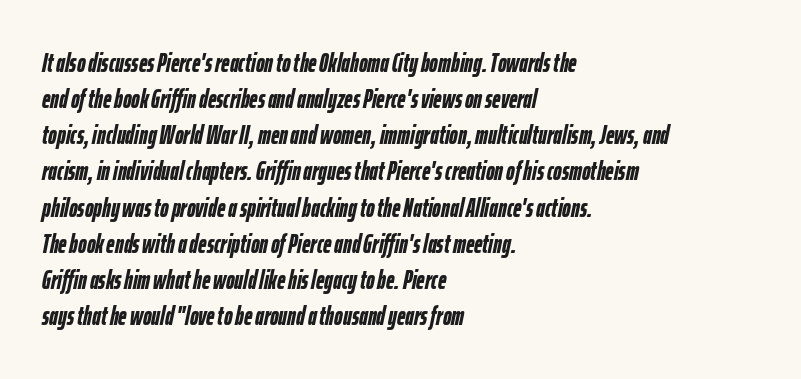
The image shows 26 px bold type, italic (leaning right); set left-aligned, normal line spacing (1.39x), normal letter spacing, not underlined.
